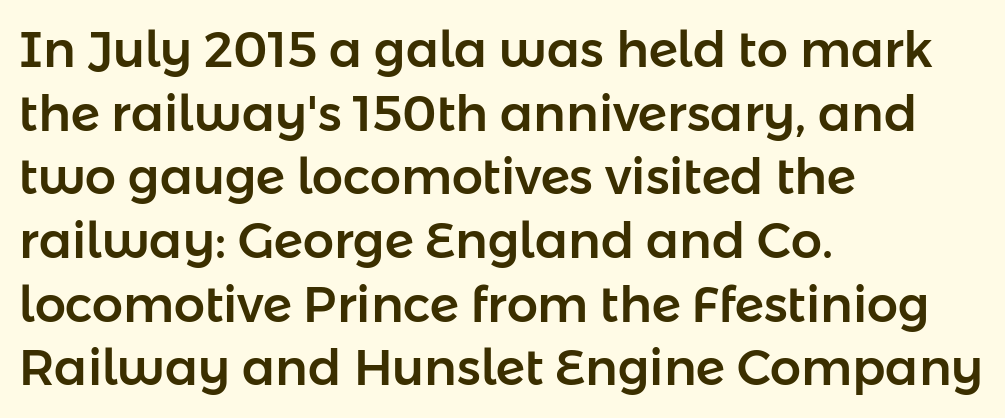
Q: Is the text italic (slanted)? A: No, it is upright.
Q: Is the typeface a serif or a sans-serif typeface? A: Sans-serif.
Q: Is the text underlined? A: No.
Q: How is the paragraph aligned? A: Left-aligned.
Q: Is the spacing between letters normal or unusually wide? A: Normal.
Q: Is the spacing between lines tight, normal or loose? A: Normal.
Q: Width (condensed, normal, or wide)? A: Normal.
Q: Stroke contrast? A: Low.
Q: x-height? A: Medium.
Q: Monospaced? A: No.
